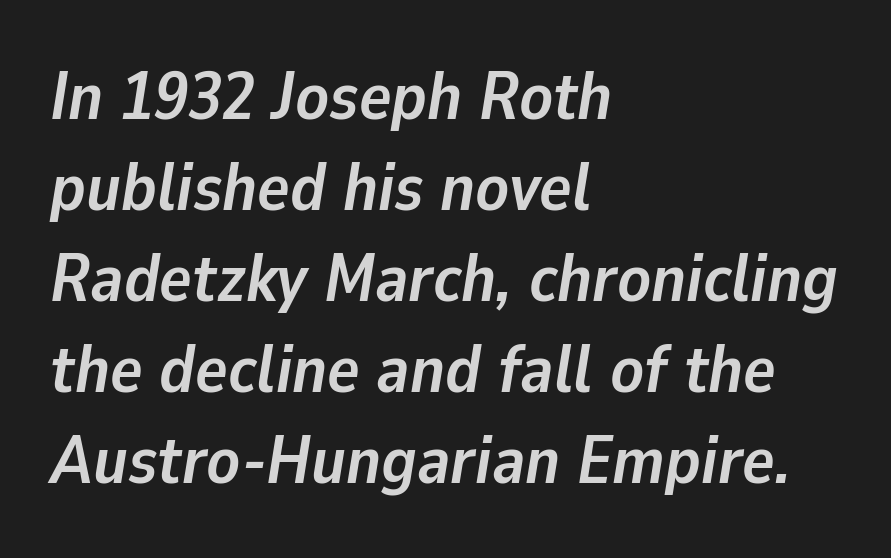
The image shows 68 px semibold type, italic (leaning right); set left-aligned, normal line spacing (1.34x), normal letter spacing, not underlined; low stroke contrast and a medium x-height.
